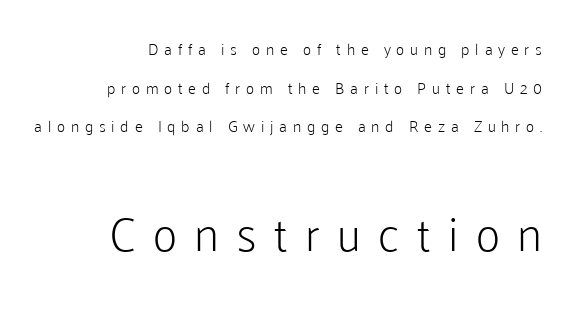
Q: Is the text bold? A: No.
Q: Is the text italic (slanted)? A: No, it is upright.
Q: Is the typeface a serif or a sans-serif typeface? A: Sans-serif.
Q: Is the text underlined? A: No.
Q: How is the paragraph aligned? A: Right-aligned.
Q: Is the spacing between letters normal or unusually wide? A: Unusually wide.
Q: Is the spacing between lines tight, normal or loose? A: Loose.
Q: Which block of text is set in a larger size, the first (top) or the second (bottom)? A: The second (bottom) one.
Q: Width (condensed, normal, or wide)? A: Normal.
Q: Stroke contrast? A: Low.
Q: x-height? A: Medium.
Q: Monospaced? A: No.
